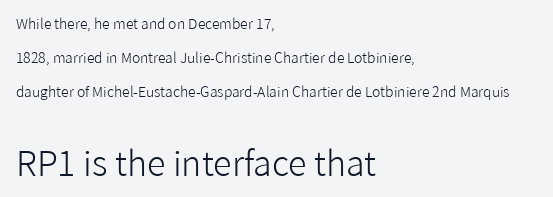
In terms of posture, this sample is upright. Is the block centered? No — it sits flush against the left margin. If you measured baseline to baseline, you'd find a long distance. The letters sit at their default tracking, neither squeezed nor spread. This is not heavy type; no bold has been used. Examine the stroke ends and you'll find no serifs.
